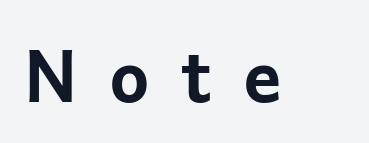
The image shows 72 px bold sans-serif type, upright; set unusually wide letter spacing (+0.43 em), not underlined; low stroke contrast and a medium x-height.
